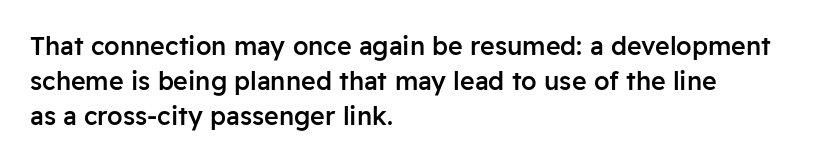
The image shows 25 px text type, upright; set left-aligned, normal line spacing (1.4x), normal letter spacing, not underlined.
